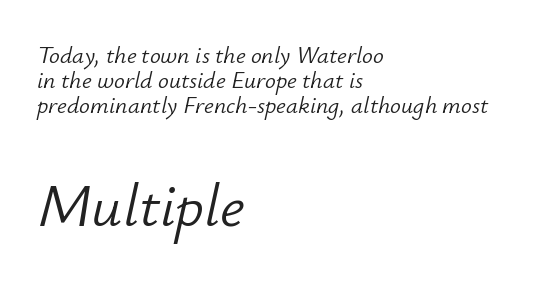
It's the slanting kind of type. Character size in the trailing block exceeds that of the leading block. Honestly, the letter spacing is just normal — you wouldn't notice it. Is this a fixed-width face? No — the glyphs have proportional, varying widths. The face looks like a standard text weight, possibly lighter. The rag falls on the right side of this text block.
